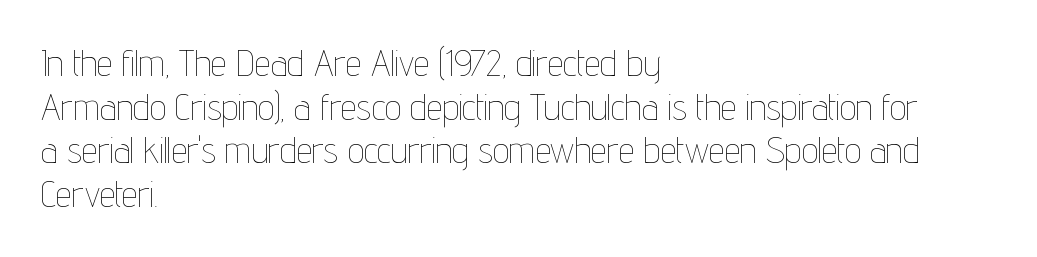
{"italic": "no", "bold": "no", "weight": "thin", "width": "condensed", "stroke_contrast": "low", "x_height": "medium", "monospaced": "no", "underline": "no", "align": "left", "line_spacing_ratio": 1.21, "letter_spacing": "normal", "letter_spacing_em": 0.0, "glyph_px": 36}
